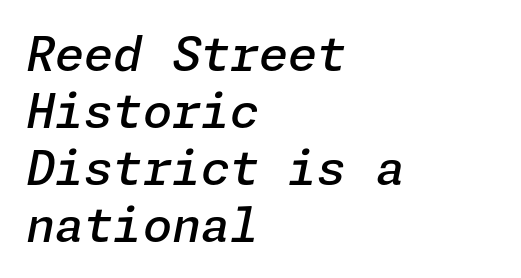
The image shows 47 px semibold type, italic (leaning right); set left-aligned, line spacing 1.21x, normal letter spacing, not underlined; low stroke contrast and a medium x-height.
